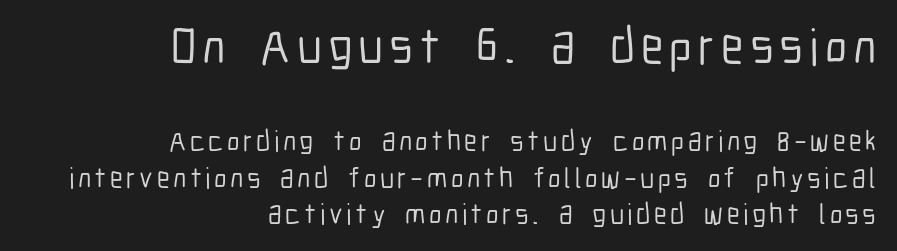
The image shows 51 px condensed sans-serif type, upright; set right-aligned, normal line spacing (1.26x), not underlined; the first (top) block is 1.76x larger; low stroke contrast and a medium x-height.
